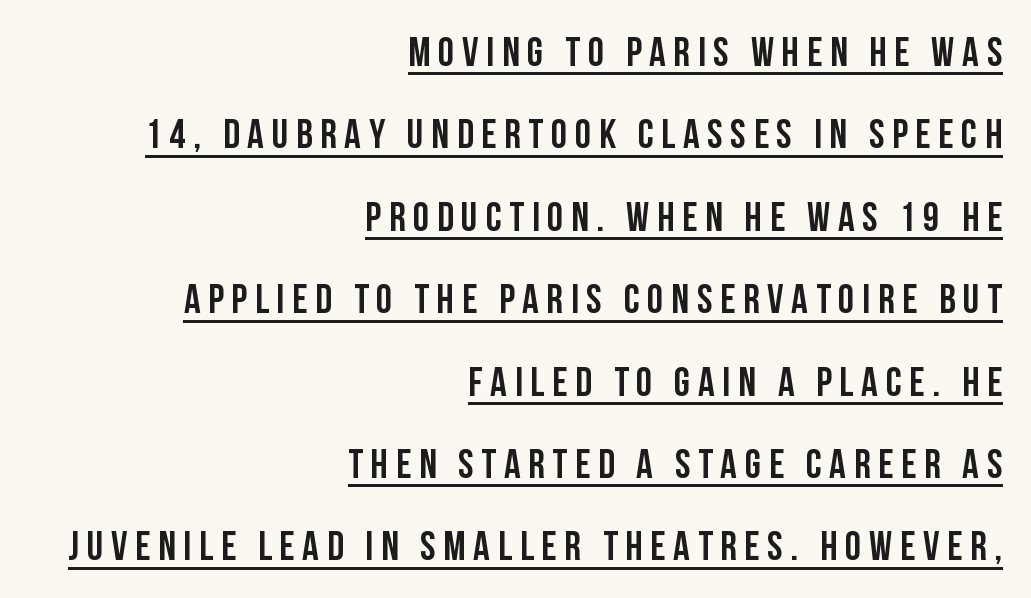
Q: Is the text italic (slanted)? A: No, it is upright.
Q: Is the typeface a serif or a sans-serif typeface? A: Sans-serif.
Q: Is the text underlined? A: Yes.
Q: How is the paragraph aligned? A: Right-aligned.
Q: Is the spacing between lines tight, normal or loose? A: Loose.
Q: Width (condensed, normal, or wide)? A: Condensed.
Q: Stroke contrast? A: Low.
Q: x-height? A: Large.
Q: Monospaced? A: No.
